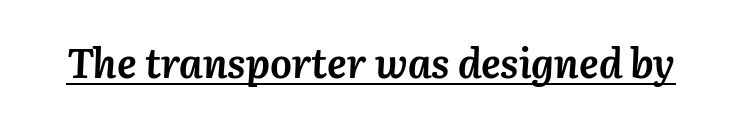
{"italic": "yes", "lean": "right", "slant_degrees": 3, "bold": "yes", "weight": "semibold", "width": "normal", "stroke_contrast": "medium", "x_height": "medium", "monospaced": "no", "underline": "yes", "letter_spacing": "normal", "letter_spacing_em": 0.0, "glyph_px": 41}
